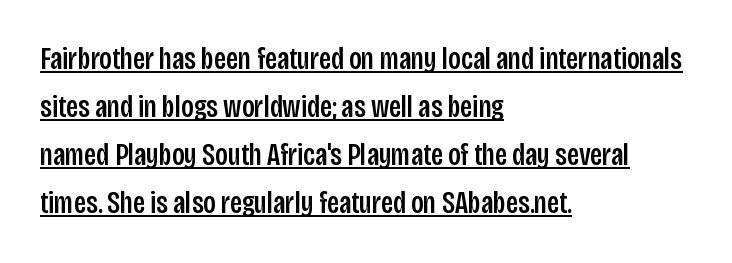
Q: Is the text italic (slanted)? A: No, it is upright.
Q: Is the typeface a serif or a sans-serif typeface? A: Sans-serif.
Q: Is the text underlined? A: Yes.
Q: How is the paragraph aligned? A: Left-aligned.
Q: Is the spacing between letters normal or unusually wide? A: Normal.
Q: Is the spacing between lines tight, normal or loose? A: Normal.
Q: Width (condensed, normal, or wide)? A: Condensed.
Q: Stroke contrast? A: Low.
Q: x-height? A: Large.
Q: Monospaced? A: No.
